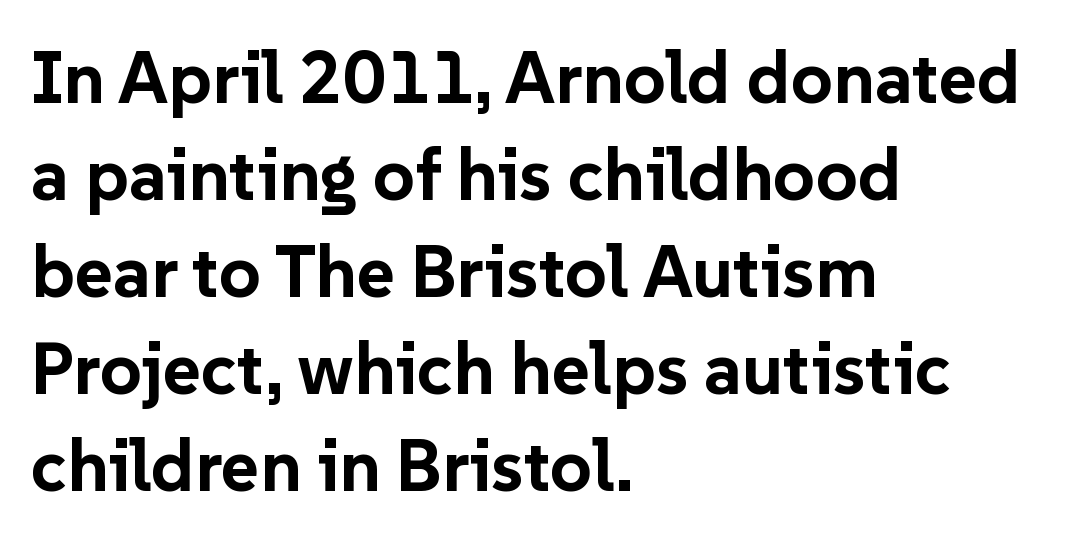
A typesetter would call this leading conventional body-copy spacing. You could not count columns in this text — the font is proportionally spaced. Does the weight exceed regular? Yes, all the way to bold. The letters sit at their default tracking, neither squeezed nor spread. The lines are quadded left. The axis of the letterforms is exactly vertical.
